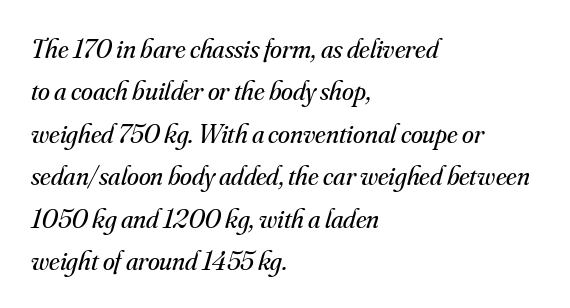
The image shows 27 px text type, italic (leaning right); set left-aligned, normal line spacing (1.57x), normal letter spacing, not underlined.
